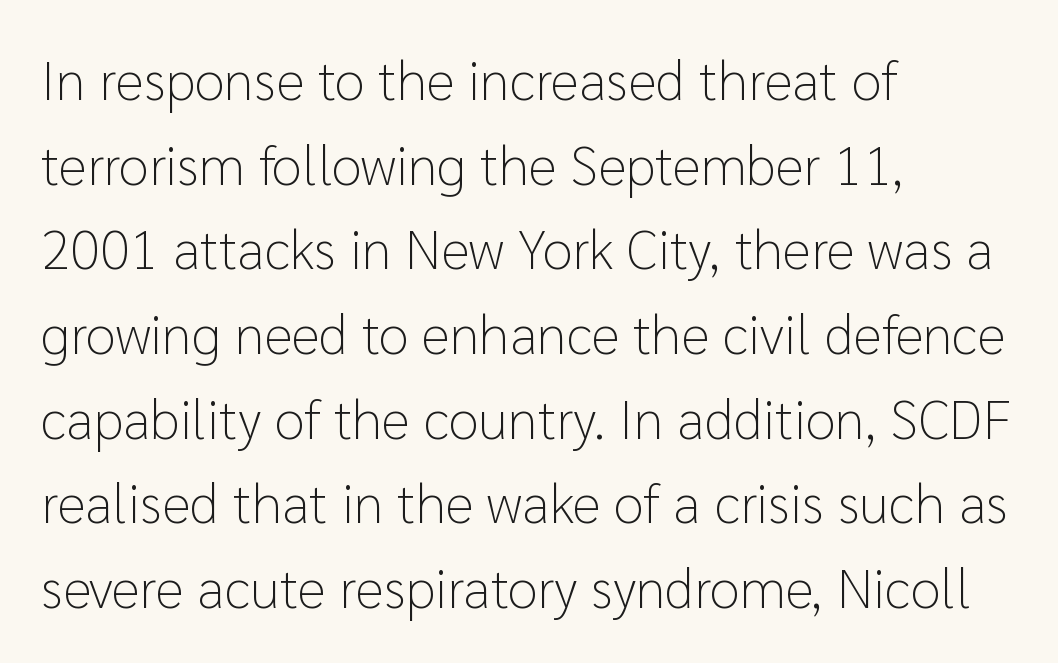
Q: Is the text bold? A: No.
Q: Is the text italic (slanted)? A: No, it is upright.
Q: Is the typeface a serif or a sans-serif typeface? A: Sans-serif.
Q: Is the text underlined? A: No.
Q: How is the paragraph aligned? A: Left-aligned.
Q: Is the spacing between letters normal or unusually wide? A: Normal.
Q: Is the spacing between lines tight, normal or loose? A: Normal.
Q: Width (condensed, normal, or wide)? A: Normal.
Q: Stroke contrast? A: Low.
Q: x-height? A: Medium.
Q: Monospaced? A: No.
